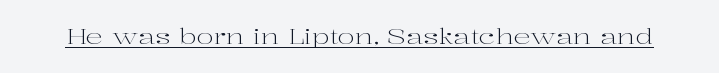
The image shows 21 px text type, upright; set normal letter spacing, underlined.
